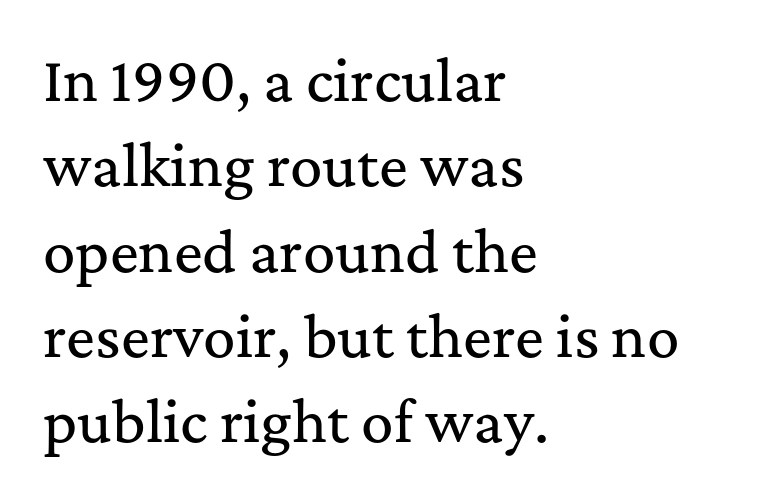
The image shows 54 px serif type, upright; set left-aligned, normal line spacing (1.58x), normal letter spacing, not underlined; medium stroke contrast and a medium x-height.
